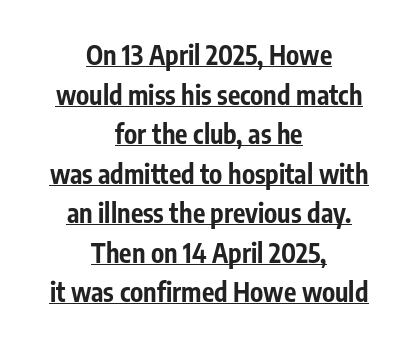
The image shows 26 px bold type, upright; set centered, normal line spacing (1.52x), normal letter spacing, underlined.
